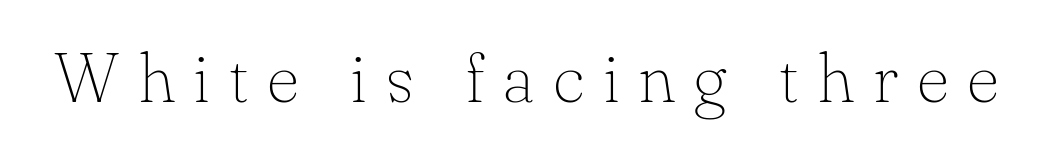
You could not count columns in this text — the font is proportionally spaced. The face looks like a standard text weight, possibly lighter. If you drew a line through each stem, it would be perfectly vertical. A serif font was chosen for this passage. There is plenty of visible air inserted between adjacent glyphs.
